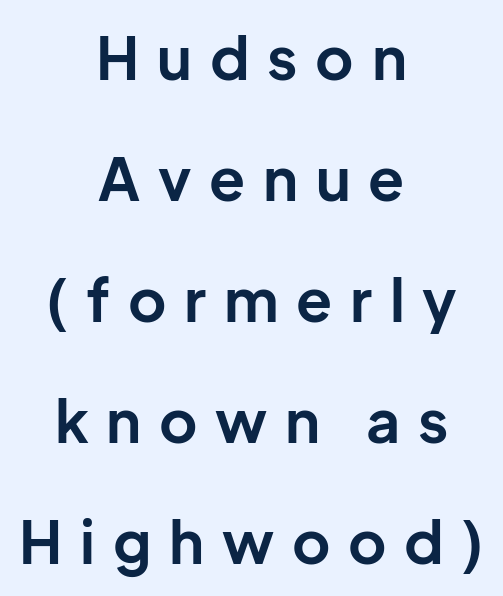
Q: Is the text bold? A: Yes.
Q: Is the text italic (slanted)? A: No, it is upright.
Q: Is the typeface a serif or a sans-serif typeface? A: Sans-serif.
Q: Is the text underlined? A: No.
Q: How is the paragraph aligned? A: Centered.
Q: Is the spacing between letters normal or unusually wide? A: Unusually wide.
Q: Is the spacing between lines tight, normal or loose? A: Loose.
Q: Width (condensed, normal, or wide)? A: Normal.
Q: Stroke contrast? A: Low.
Q: x-height? A: Medium.
Q: Monospaced? A: No.
